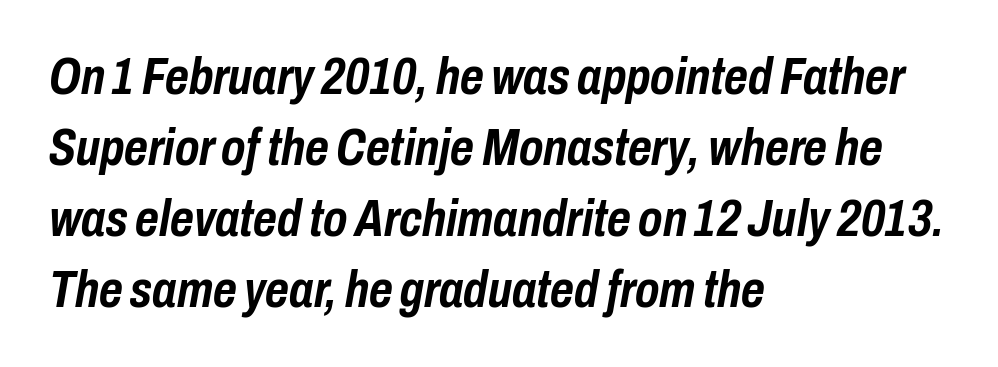
The image shows 51 px semibold, condensed type, italic (leaning right); set left-aligned, normal line spacing (1.39x), normal letter spacing, not underlined; low stroke contrast and a medium x-height.
